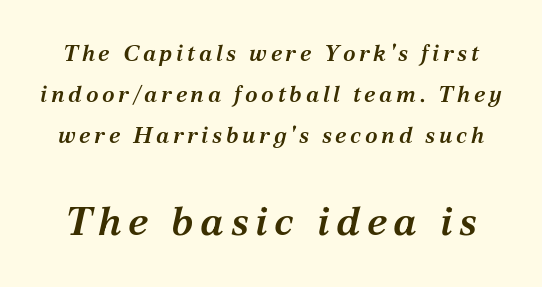
Scale increases going downward across the two blocks. This sample has the flowing, uneven cadence of proportional lettering. Rendered with sloped, italic letterforms. The glyphs are unaccompanied by any horizontal stroke below them.
